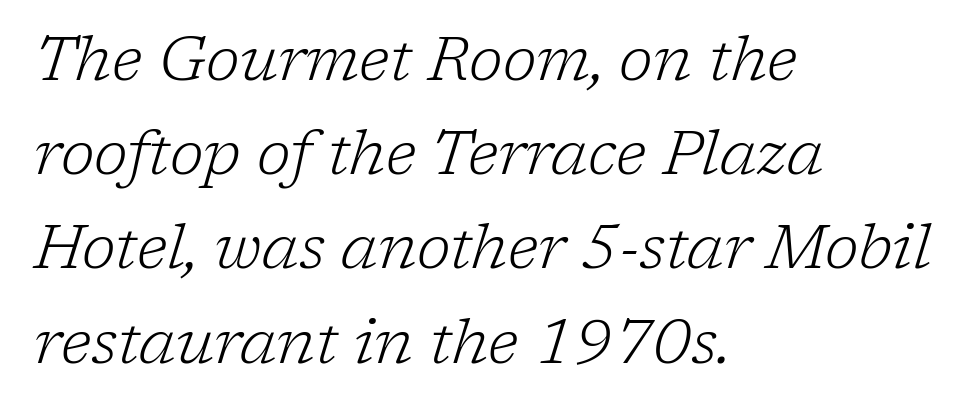
All the whitespace from short lines collects on the right. Are there feet on the stems? There are — it's a serif. Any mark beneath the type? The region is blank. Caption: standard tracking, unaltered. Character widths vary here, with narrow letters taking less room than wide ones. The glyphs look as if they've been sheared to an angle.
